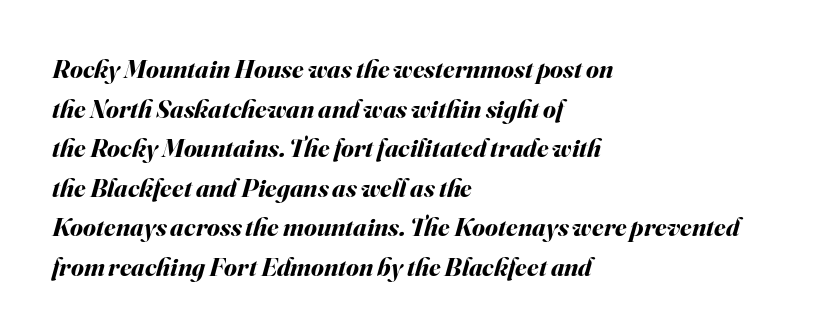
Q: Is the text bold? A: Yes.
Q: Is the text italic (slanted)? A: Yes, it leans right by about 16 degrees.
Q: Is the text underlined? A: No.
Q: How is the paragraph aligned? A: Left-aligned.
Q: Is the spacing between letters normal or unusually wide? A: Normal.
Q: Is the spacing between lines tight, normal or loose? A: Normal.
